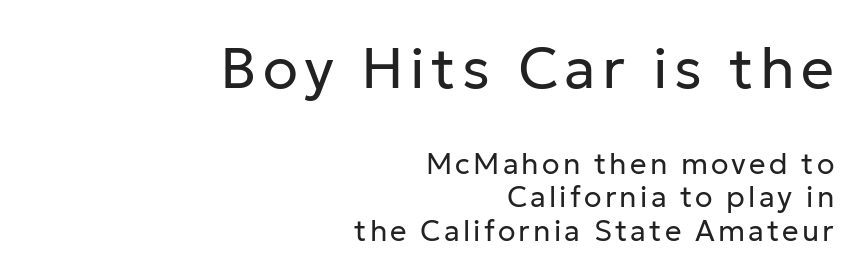
{"serif": "no", "italic": "no", "bold": "no", "weight": "regular", "width": "normal", "stroke_contrast": "low", "x_height": "medium", "monospaced": "no", "underline": "no", "align": "right", "line_spacing_ratio": 1.16, "larger_block": "first", "size_ratio": 2.0, "glyph_px": 58}
